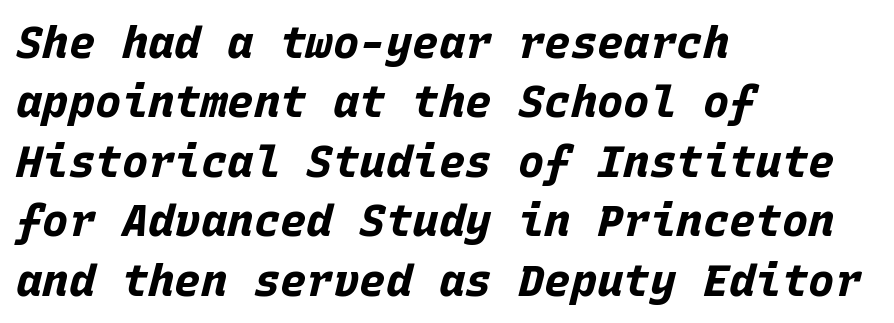
Q: Is the text bold? A: Yes.
Q: Is the text italic (slanted)? A: Yes, it leans right by about 15 degrees.
Q: Is the text underlined? A: No.
Q: How is the paragraph aligned? A: Left-aligned.
Q: Is the spacing between letters normal or unusually wide? A: Normal.
Q: Is the spacing between lines tight, normal or loose? A: Normal.
Q: Width (condensed, normal, or wide)? A: Normal.
Q: Stroke contrast? A: Low.
Q: x-height? A: Large.
Q: Monospaced? A: Yes.
